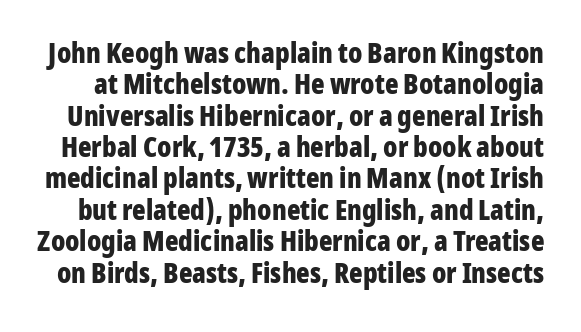
The tracking reads as untouched default to a designer's eye. Glance below the letters and you will spot only blank space. The rendering uses natural spacing where letterforms have individual widths. Font category for this specimen: sans-serif. What weight is shown? A full bold with thick strokes. Closely set lines give the paragraph a compact silhouette.
